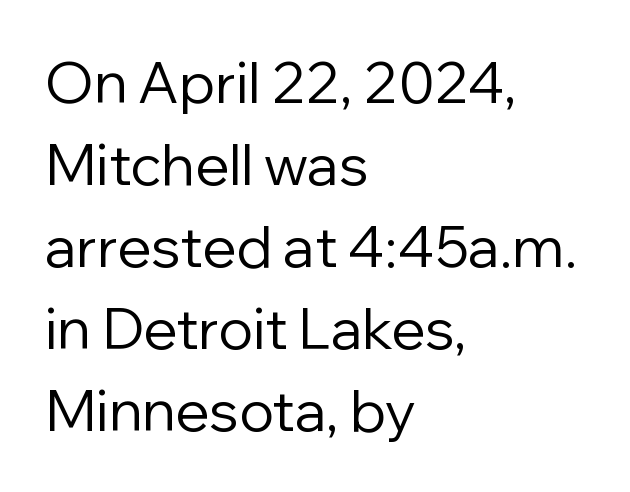
Q: Is the text bold? A: No.
Q: Is the text italic (slanted)? A: No, it is upright.
Q: Is the typeface a serif or a sans-serif typeface? A: Sans-serif.
Q: Is the text underlined? A: No.
Q: How is the paragraph aligned? A: Left-aligned.
Q: Is the spacing between letters normal or unusually wide? A: Normal.
Q: Is the spacing between lines tight, normal or loose? A: Normal.
Q: Width (condensed, normal, or wide)? A: Normal.
Q: Stroke contrast? A: Low.
Q: x-height? A: Medium.
Q: Monospaced? A: No.
